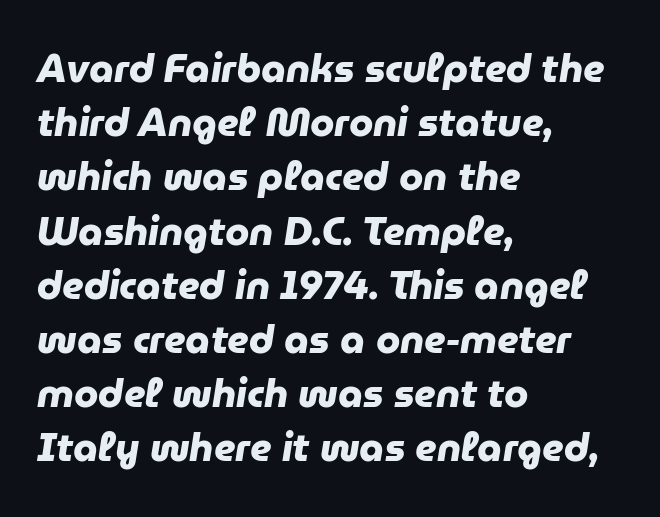
The image shows 39 px heavy sans-serif type; set left-aligned, normal line spacing (1.39x), normal letter spacing, not underlined; low stroke contrast and a medium x-height.
